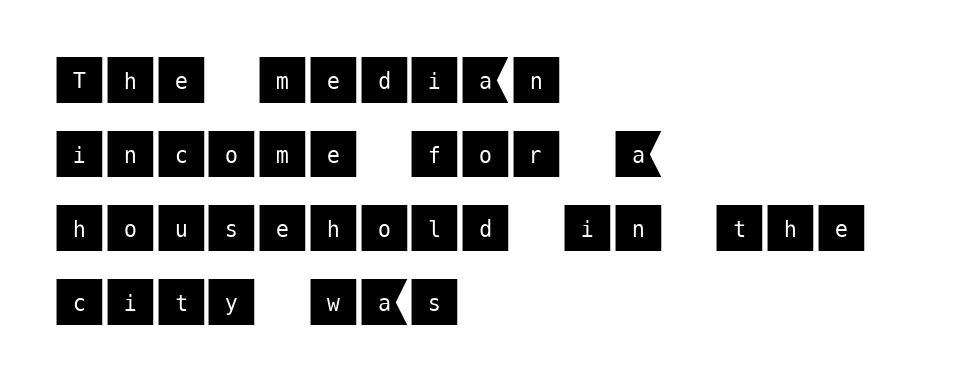
{"serif": "no", "italic": "no", "width": "normal", "stroke_contrast": "medium", "x_height": "large", "underline": "no", "align": "left", "line_spacing": "normal", "line_spacing_ratio": 1.42, "letter_spacing": "normal", "letter_spacing_em": 0.0, "glyph_px": 52}
